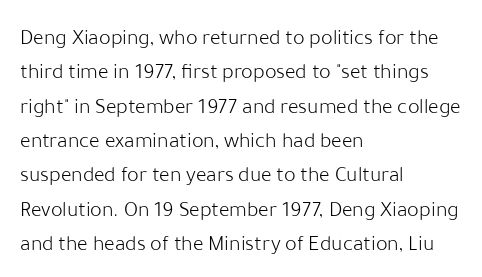
The specimen reads as upright at a glance. Is the stroke heavy? The answer is a plain regular-or-lighter. Clear beneath every line of the passage. Notice how descenders clear the ascenders below comfortably — that's standard leading.
